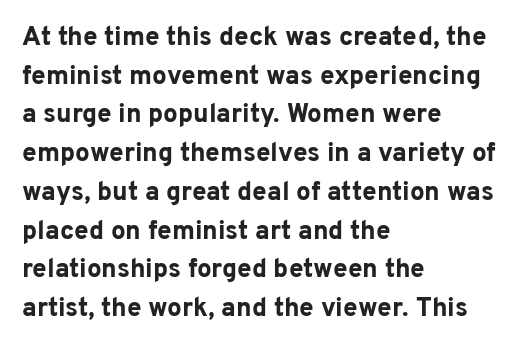
{"italic": "no", "bold": "yes", "underline": "no", "align": "left", "line_spacing": "normal", "line_spacing_ratio": 1.49, "letter_spacing": "normal", "letter_spacing_em": 0.0, "glyph_px": 26}
